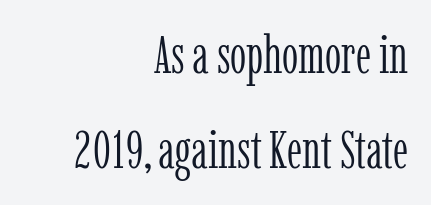
{"serif": "yes", "italic": "no", "bold": "no", "weight": "light", "width": "condensed", "stroke_contrast": "low", "x_height": "medium", "monospaced": "no", "underline": "no", "align": "right", "line_spacing_ratio": 1.83, "letter_spacing": "normal", "letter_spacing_em": 0.0, "glyph_px": 52}
